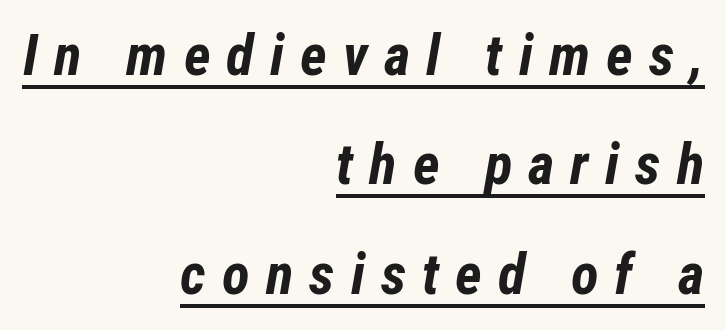
{"italic": "yes", "lean": "right", "slant_degrees": 12, "bold": "yes", "weight": "bold", "width": "condensed", "stroke_contrast": "low", "x_height": "medium", "monospaced": "no", "underline": "yes", "align": "right", "line_spacing": "loose", "line_spacing_ratio": 1.92, "letter_spacing": "wide", "letter_spacing_em": 0.28, "glyph_px": 57}
